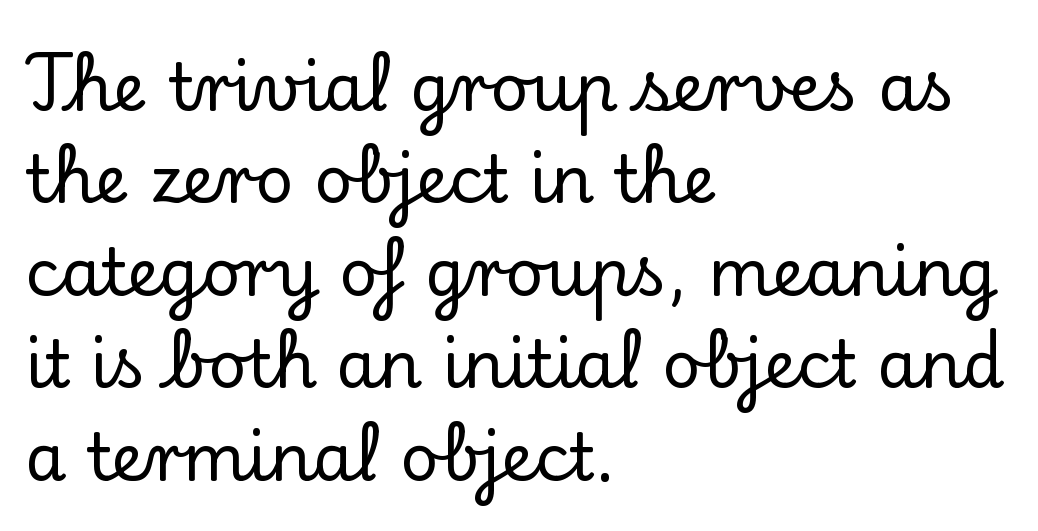
Q: Is the text italic (slanted)? A: No, it is upright.
Q: Is the typeface a serif or a sans-serif typeface? A: Serif.
Q: Is the text underlined? A: No.
Q: How is the paragraph aligned? A: Left-aligned.
Q: Is the spacing between letters normal or unusually wide? A: Normal.
Q: Is the spacing between lines tight, normal or loose? A: Normal.
Q: Width (condensed, normal, or wide)? A: Normal.
Q: Stroke contrast? A: Low.
Q: x-height? A: Small.
Q: Monospaced? A: No.
